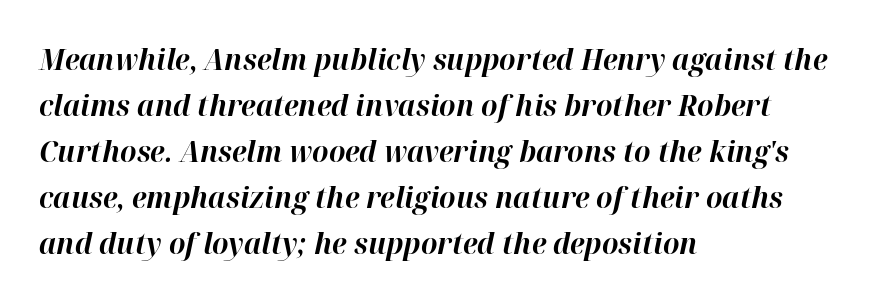
Q: Is the text bold? A: Yes.
Q: Is the text italic (slanted)? A: Yes, it leans right by about 12 degrees.
Q: Is the text underlined? A: No.
Q: How is the paragraph aligned? A: Left-aligned.
Q: Is the spacing between letters normal or unusually wide? A: Normal.
Q: Is the spacing between lines tight, normal or loose? A: Normal.
Q: Width (condensed, normal, or wide)? A: Normal.
Q: Stroke contrast? A: High.
Q: x-height? A: Medium.
Q: Monospaced? A: No.
